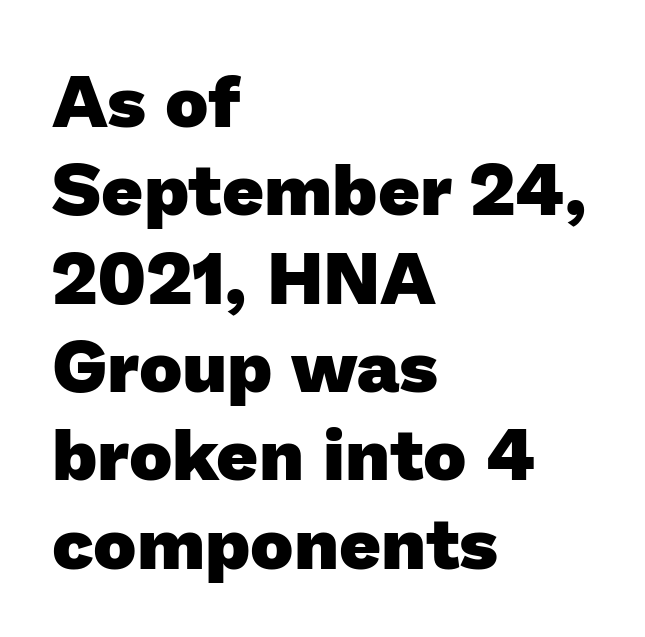
Q: Is the text bold? A: Yes.
Q: Is the typeface a serif or a sans-serif typeface? A: Sans-serif.
Q: Is the text underlined? A: No.
Q: How is the paragraph aligned? A: Left-aligned.
Q: Is the spacing between letters normal or unusually wide? A: Normal.
Q: Width (condensed, normal, or wide)? A: Normal.
Q: Stroke contrast? A: Low.
Q: x-height? A: Medium.
Q: Monospaced? A: No.
